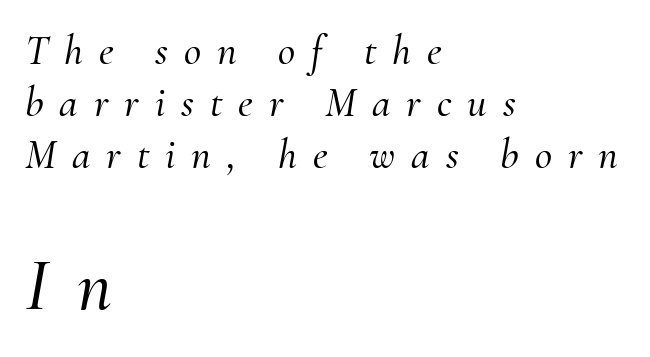
{"serif": "yes", "italic": "yes", "lean": "right", "slant_degrees": 10, "width": "normal", "stroke_contrast": "medium", "x_height": "small", "monospaced": "no", "underline": "no", "align": "left", "line_spacing_ratio": 1.24, "letter_spacing": "wide", "letter_spacing_em": 0.38, "larger_block": "second", "size_ratio": 1.76, "glyph_px": 74}
